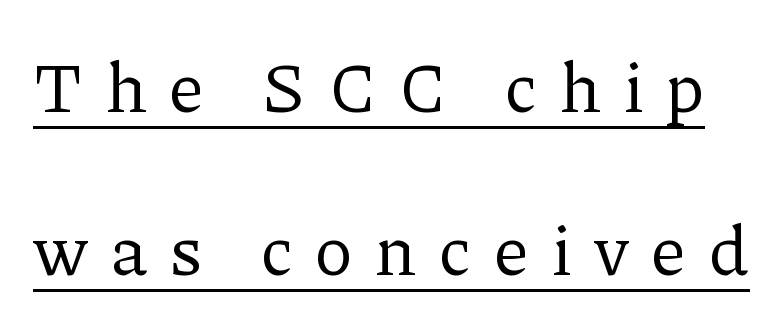
The image shows 71 px regular-weight serif type, upright; set loose line spacing (2.3x), unusually wide letter spacing (+0.31 em), underlined; low stroke contrast and a medium x-height.
